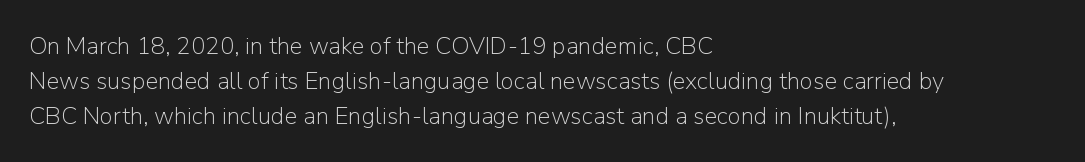
Summary of weight: not heavy and not bold. The passage shown stacks its lines at a standard gap. Upright lettering throughout. Tracking value appears to be zero — textbook default spacing.
